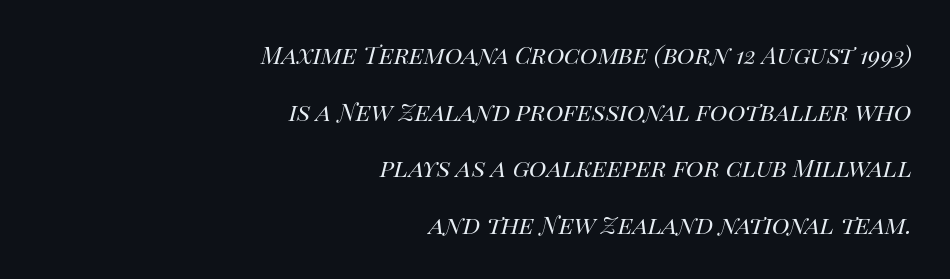
The image shows 24 px text type, italic (leaning right); set right-aligned, loose line spacing (2.36x), normal letter spacing, not underlined.
